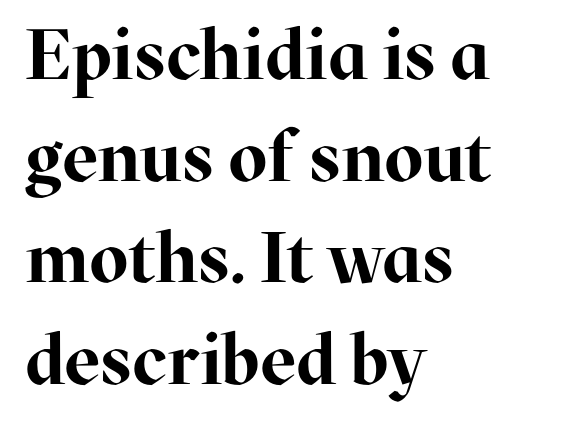
The image shows 71 px bold serif type, upright; set left-aligned, normal line spacing (1.43x), normal letter spacing, not underlined; high stroke contrast and a medium x-height.
